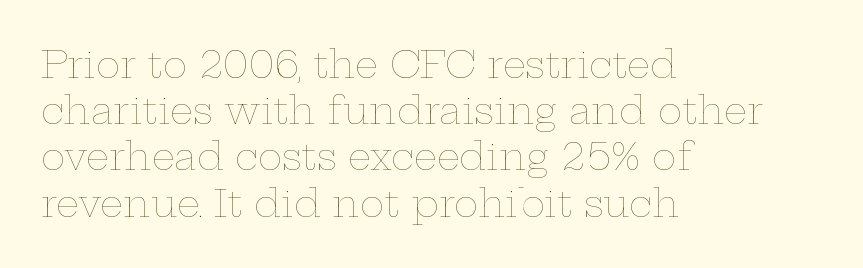
{"italic": "no", "bold": "no", "weight": "thin", "width": "wide", "stroke_contrast": "low", "x_height": "medium", "monospaced": "no", "underline": "no", "align": "left", "line_spacing": "normal", "line_spacing_ratio": 1.25, "letter_spacing": "normal", "letter_spacing_em": 0.0, "glyph_px": 37}
